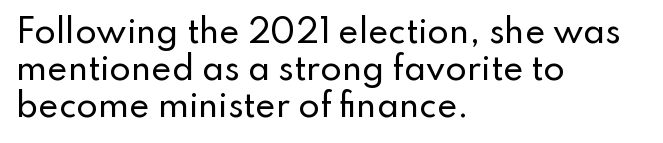
The axis of the letterforms is exactly vertical. A typesetter would call this zero additional tracking. The space beneath each line is pristine and unruled. Line beginnings align vertically; line endings do not. The text was rendered using a sans face with plain stroke endings.
